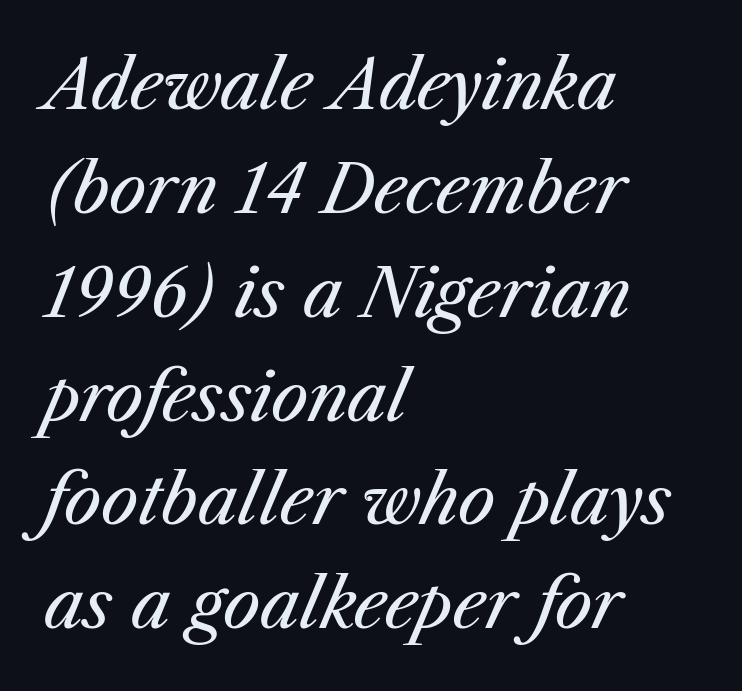
{"italic": "yes", "lean": "right", "slant_degrees": 23, "bold": "no", "weight": "regular", "width": "normal", "stroke_contrast": "medium", "x_height": "medium", "monospaced": "no", "underline": "no", "align": "left", "line_spacing": "normal", "line_spacing_ratio": 1.55, "letter_spacing": "normal", "letter_spacing_em": 0.0, "glyph_px": 67}
